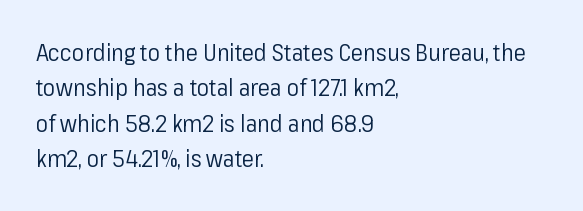
The image shows 23 px text type, upright; set left-aligned, normal line spacing (1.54x), normal letter spacing, not underlined.
